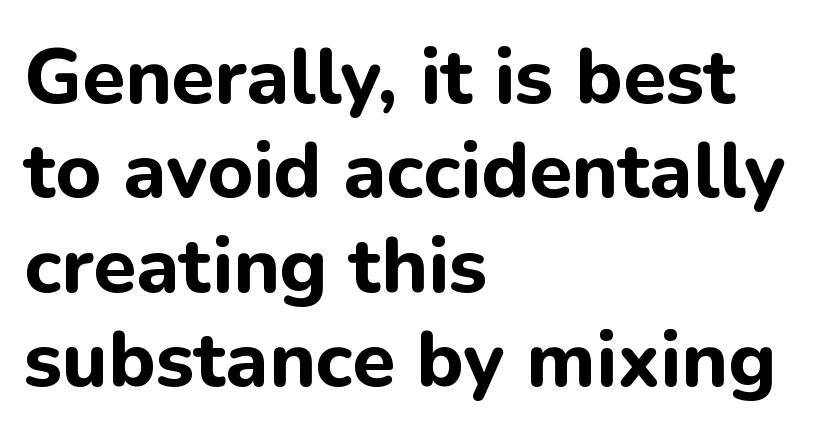
The letters stand straight up with perfectly vertical stems. These lines are rendered in a variable-pitch font. Reading down the block, your eye returns to a fixed left position each line. Lines of text with bare space underneath.
